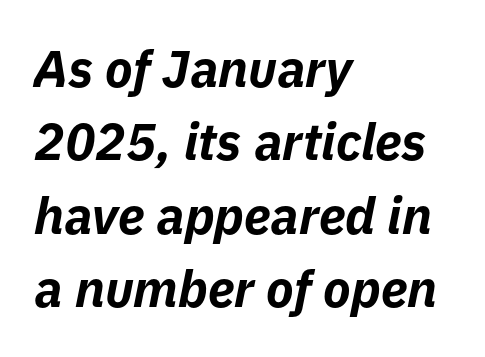
Q: Is the text bold? A: Yes.
Q: Is the text italic (slanted)? A: Yes, it leans right by about 11 degrees.
Q: Is the text underlined? A: No.
Q: How is the paragraph aligned? A: Left-aligned.
Q: Is the spacing between letters normal or unusually wide? A: Normal.
Q: Is the spacing between lines tight, normal or loose? A: Normal.
Q: Width (condensed, normal, or wide)? A: Normal.
Q: Stroke contrast? A: Low.
Q: x-height? A: Medium.
Q: Monospaced? A: No.
